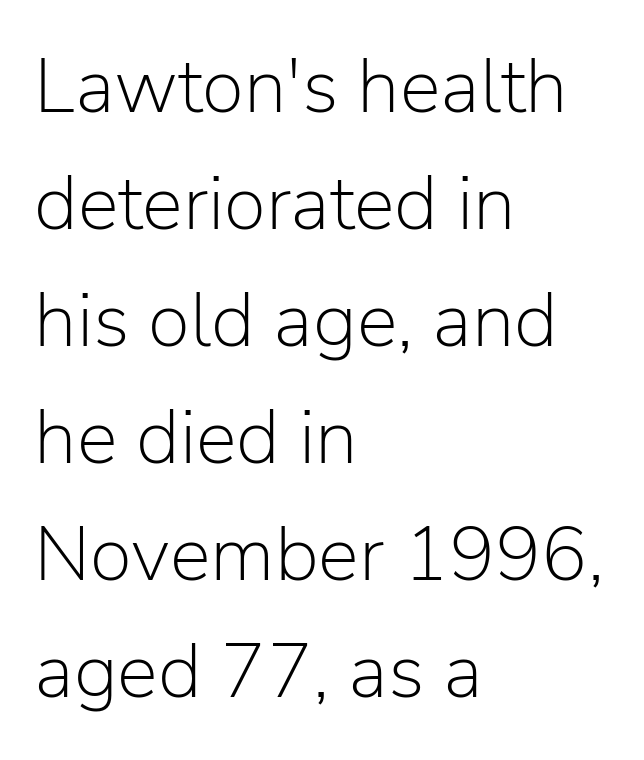
{"serif": "no", "italic": "no", "bold": "no", "weight": "light", "width": "normal", "stroke_contrast": "low", "x_height": "medium", "monospaced": "no", "underline": "no", "align": "left", "line_spacing": "normal", "line_spacing_ratio": 1.52, "letter_spacing": "normal", "letter_spacing_em": 0.0, "glyph_px": 77}
